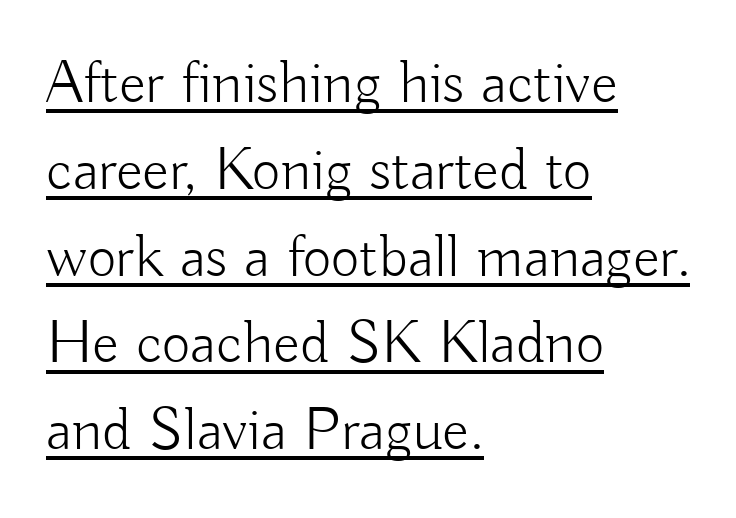
The image shows 62 px light sans-serif type, upright; set left-aligned, normal line spacing (1.4x), normal letter spacing, underlined; low stroke contrast and a small x-height.
